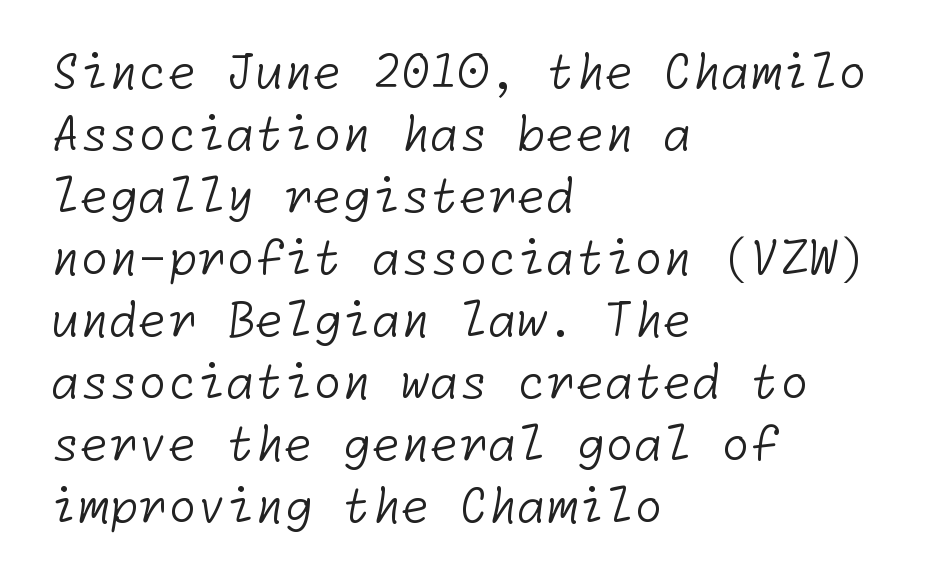
The face used here is a sans, in the tradition of grotesques and geometrics. The paragraph has a hard left edge and a soft right edge. Letters rest on an invisible, unmarked baseline. Each stroke keeps to a modest, everyday thickness or less. Vertical spacing — default.
